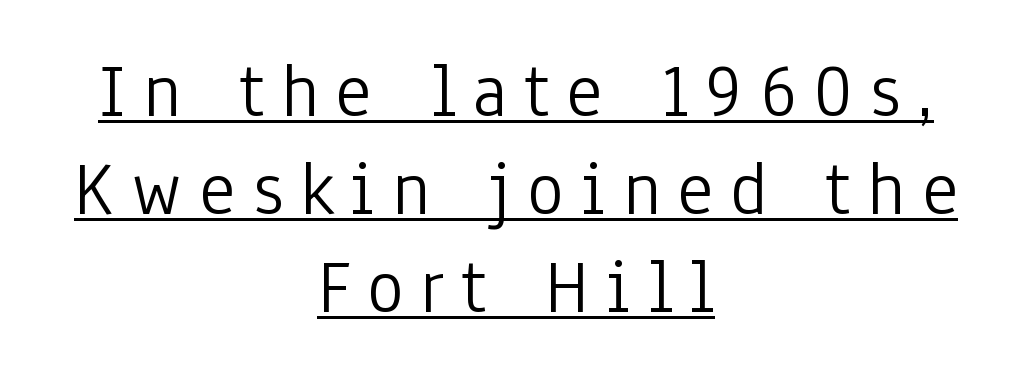
Q: Is the text bold? A: No.
Q: Is the text italic (slanted)? A: No, it is upright.
Q: Is the typeface a serif or a sans-serif typeface? A: Sans-serif.
Q: Is the text underlined? A: Yes.
Q: How is the paragraph aligned? A: Centered.
Q: Is the spacing between letters normal or unusually wide? A: Unusually wide.
Q: Is the spacing between lines tight, normal or loose? A: Normal.
Q: Width (condensed, normal, or wide)? A: Condensed.
Q: Stroke contrast? A: Low.
Q: x-height? A: Medium.
Q: Monospaced? A: No.
